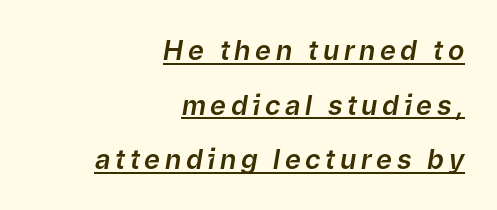
The typesetter has applied underlining to the passage shown. Interline gaps are noticeably wide in this sample. Line ends are locked; line starts wander. Italic? Definitely — the glyphs are oblique.
